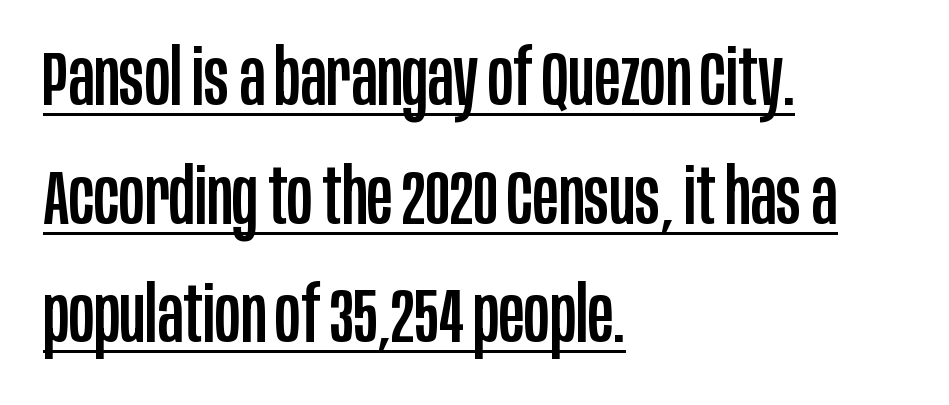
{"serif": "no", "italic": "no", "width": "condensed", "stroke_contrast": "low", "x_height": "large", "monospaced": "no", "underline": "yes", "align": "left", "line_spacing": "normal", "line_spacing_ratio": 1.54, "letter_spacing": "normal", "letter_spacing_em": 0.0, "glyph_px": 77}
